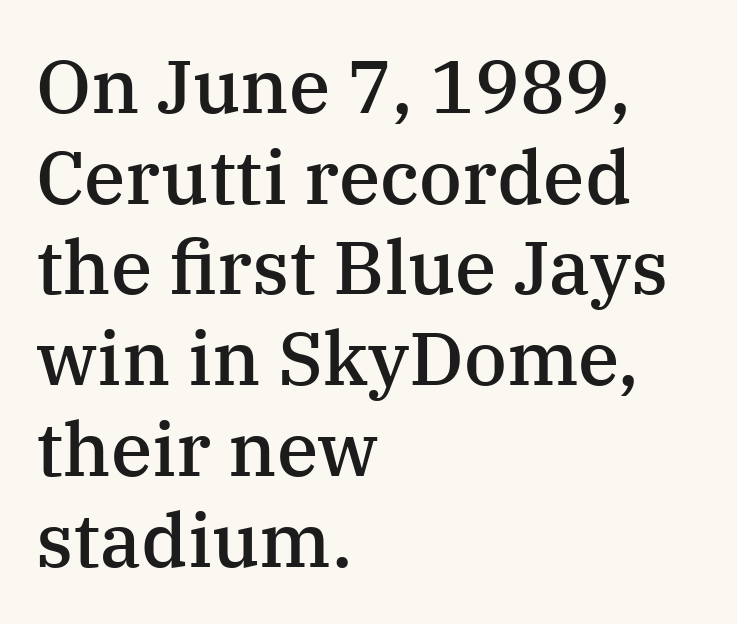
The image shows 75 px semibold serif type, upright; set left-aligned, line spacing 1.21x, normal letter spacing, not underlined; medium stroke contrast and a medium x-height.
